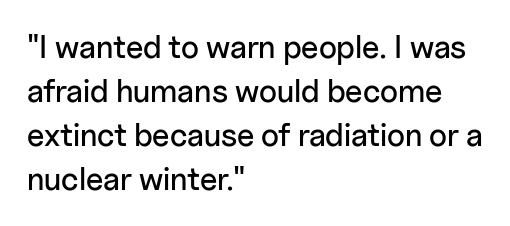
Short and long lines alike share a common starting point at left. Characters remain perfectly vertical along every line. Serifs: no, the terminals of the letterforms are clean. You could not count columns in this text — the font is proportionally spaced.
